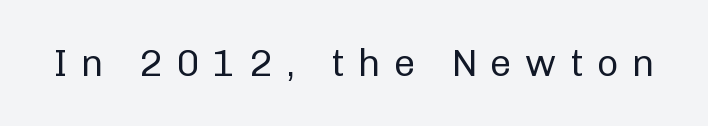
Font category for this specimen: sans-serif. The lettering stays uniformly vertical, giving the passage a roman look. Proportional: the letters do not fall into vertical columns. Weight: regular or lighter. A bare baseline throughout the passage. There is plenty of visible air inserted between adjacent glyphs.
